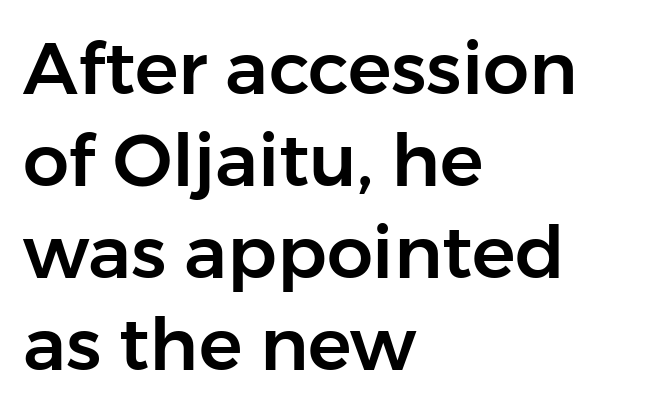
{"serif": "no", "italic": "no", "width": "normal", "stroke_contrast": "low", "x_height": "medium", "monospaced": "no", "underline": "no", "align": "left", "line_spacing": "normal", "line_spacing_ratio": 1.26, "letter_spacing": "normal", "letter_spacing_em": 0.0, "glyph_px": 73}
